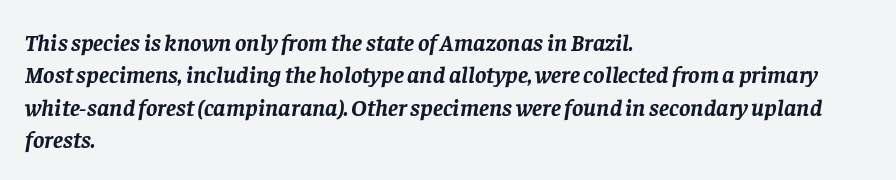
Q: Is the text bold? A: Yes.
Q: Is the text italic (slanted)? A: Yes, it leans right by about 8 degrees.
Q: Is the text underlined? A: No.
Q: How is the paragraph aligned? A: Left-aligned.
Q: Is the spacing between letters normal or unusually wide? A: Normal.
Q: Is the spacing between lines tight, normal or loose? A: Normal.
